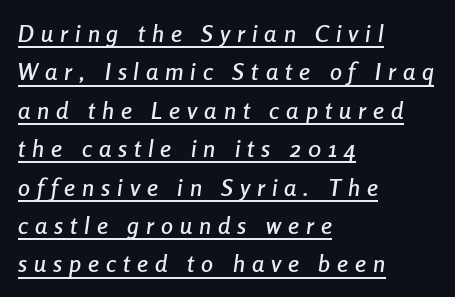
Each new line begins a customary step beneath the previous one. The sample's only ornament is a line tracing under the words. One-word summary of the alignment: left. Short note: letters widely spaced. The specimen reads as italic at a glance.
